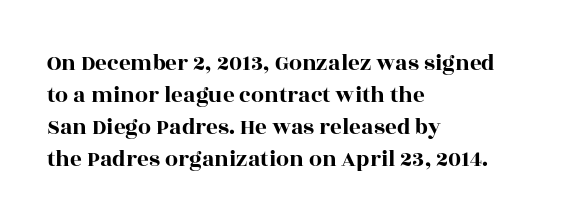
Q: Is the text italic (slanted)? A: No, it is upright.
Q: Is the text underlined? A: No.
Q: How is the paragraph aligned? A: Left-aligned.
Q: Is the spacing between letters normal or unusually wide? A: Normal.
Q: Is the spacing between lines tight, normal or loose? A: Normal.
